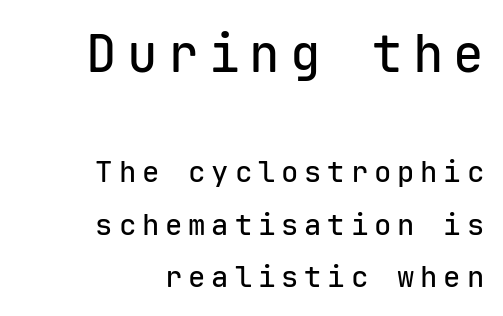
{"serif": "no", "italic": "no", "width": "normal", "stroke_contrast": "low", "x_height": "medium", "monospaced": "yes", "underline": "no", "align": "right", "line_spacing_ratio": 1.81, "letter_spacing": "wide", "letter_spacing_em": 0.2, "larger_block": "first", "size_ratio": 1.76, "glyph_px": 51}
